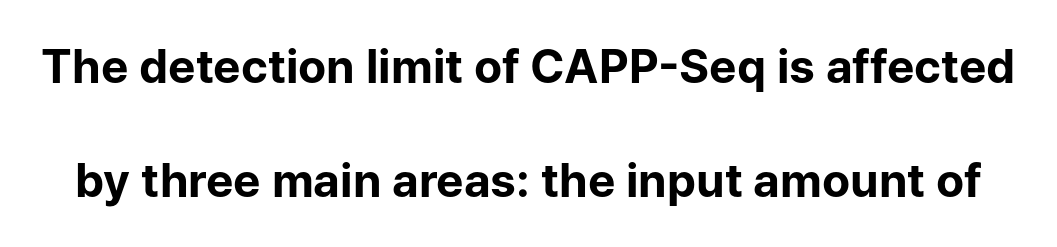
In terms of letterform style, serifs are entirely absent. It's the straight-up-and-down kind of type. The words here are not underlined. The designer dialed line spacing up above the default. Short note: letters normally spaced. You could not count columns in this text — the font is proportionally spaced.
